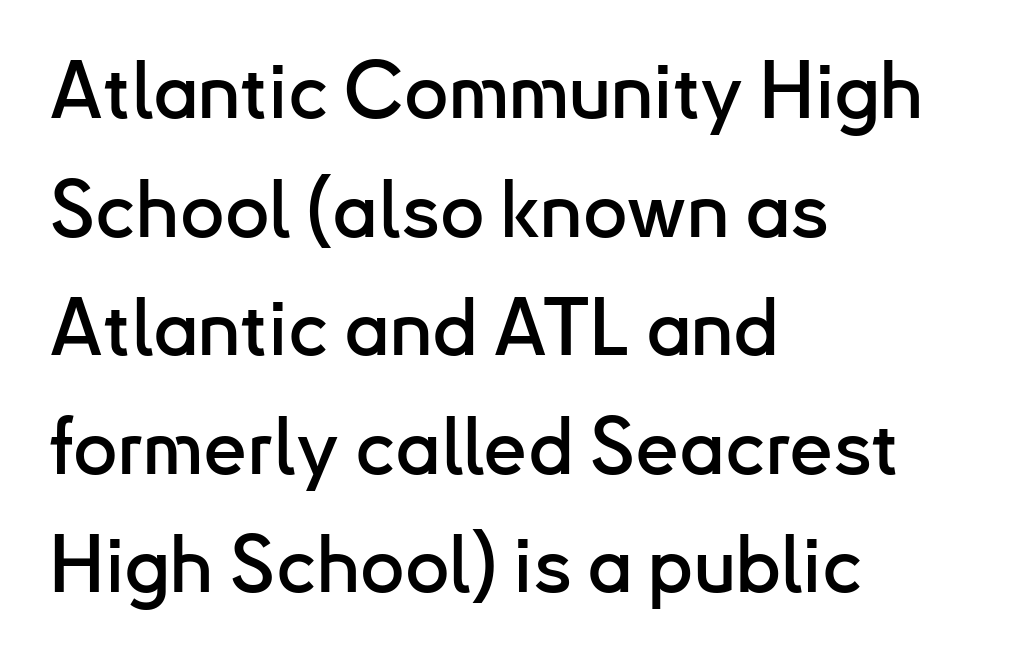
The image shows 78 px sans-serif type, upright; set left-aligned, normal line spacing (1.52x), normal letter spacing, not underlined; low stroke contrast and a small x-height.
